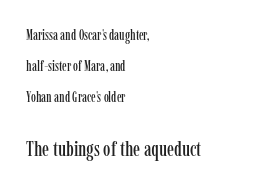
The image shows 21 px text type, upright; set left-aligned, loose line spacing (2.21x), normal letter spacing, not underlined; the second (bottom) block is 1.5x larger.
